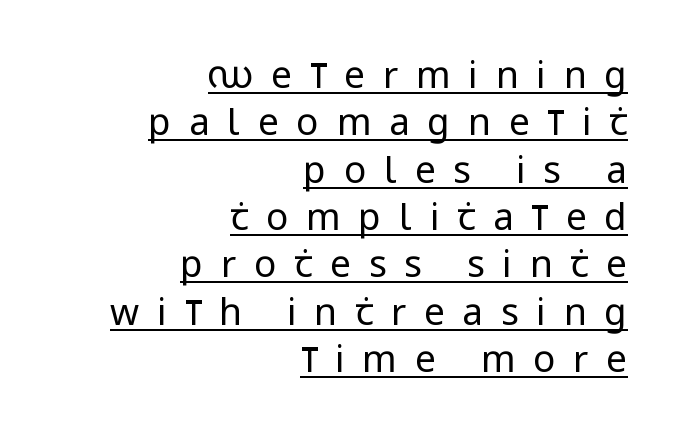
The typography opts for an upright posture over an oblique one. A flush-right, rag-left setting is used for this passage. Character widths vary here, with narrow letters taking less room than wide ones. Examine the stroke ends and you'll find no serifs. The vertical gap from one line to the next is medium.
